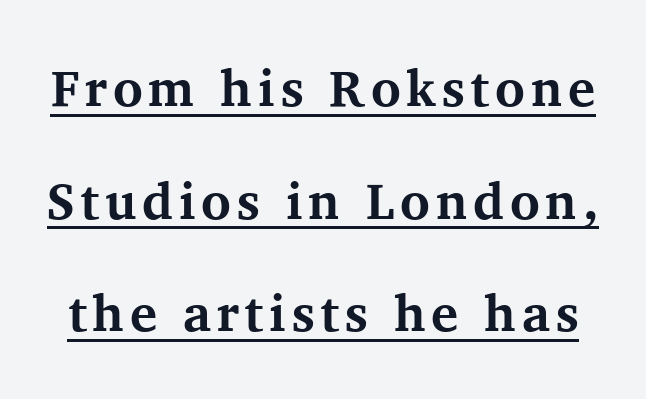
Q: Is the text bold? A: Yes.
Q: Is the text italic (slanted)? A: No, it is upright.
Q: Is the typeface a serif or a sans-serif typeface? A: Serif.
Q: Is the text underlined? A: Yes.
Q: Is the spacing between lines tight, normal or loose? A: Loose.
Q: Width (condensed, normal, or wide)? A: Normal.
Q: Stroke contrast? A: Medium.
Q: x-height? A: Medium.
Q: Monospaced? A: No.
